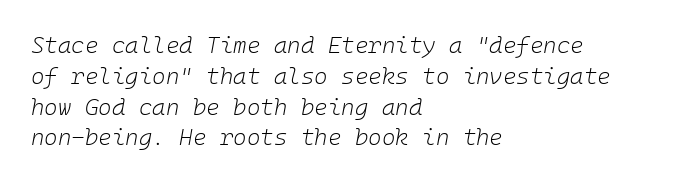
The image shows 23 px text type, italic (leaning right); set left-aligned, normal line spacing (1.34x), normal letter spacing, not underlined.
